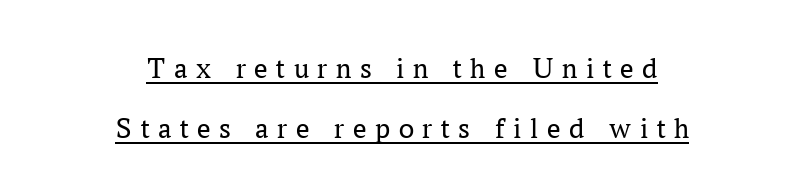
The image shows 30 px regular-weight serif type, upright; set centered, loose line spacing (2.0x), unusually wide letter spacing (+0.29 em), underlined; medium stroke contrast and a medium x-height.
